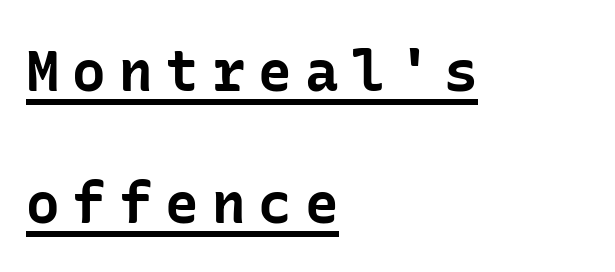
{"serif": "no", "italic": "no", "bold": "yes", "weight": "bold", "width": "normal", "stroke_contrast": "low", "x_height": "medium", "underline": "yes", "align": "left", "line_spacing": "loose", "line_spacing_ratio": 2.35, "letter_spacing": "wide", "letter_spacing_em": 0.23, "glyph_px": 56}
